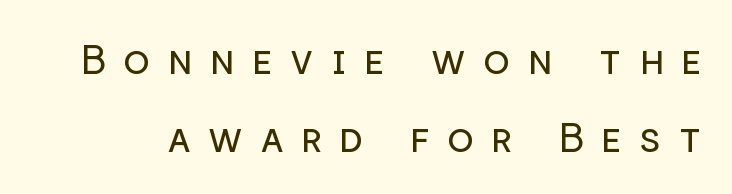
The image shows 40 px regular-weight sans-serif type, upright; set loose line spacing (1.95x), unusually wide letter spacing (+0.44 em), not underlined; low stroke contrast and a medium x-height.
